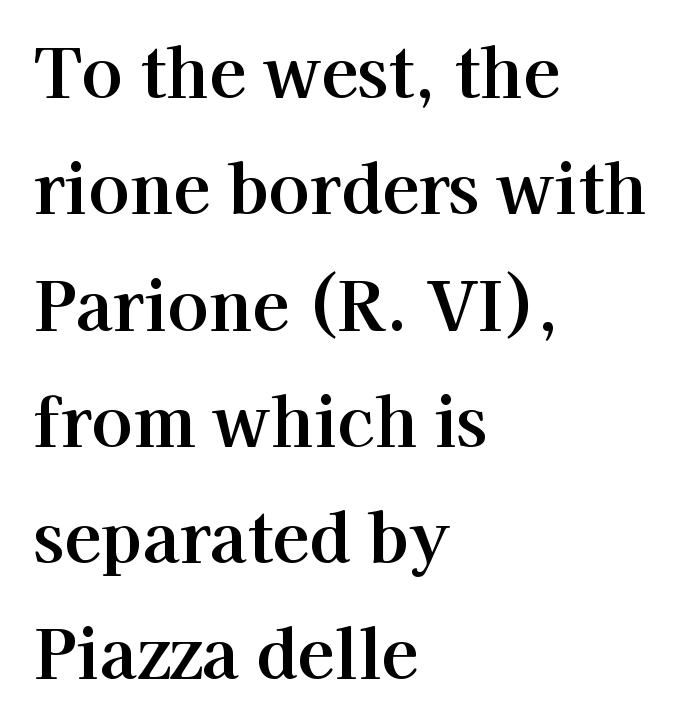
The gap between lines stays unmarked. Compared with a centered layout, this one pins lines to the left instead. Observe the serifs anchoring each vertical stroke in this sample. The tracking reads as untouched default to a designer's eye. Italic: no, the glyphs are upright roman. Is this a fixed-width face? No — the glyphs have proportional, varying widths.
